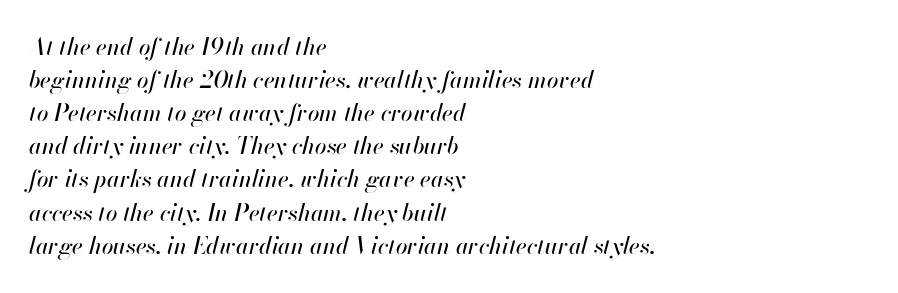
The image shows 23 px text type, italic (leaning right); set left-aligned, normal line spacing (1.44x), normal letter spacing, not underlined.
